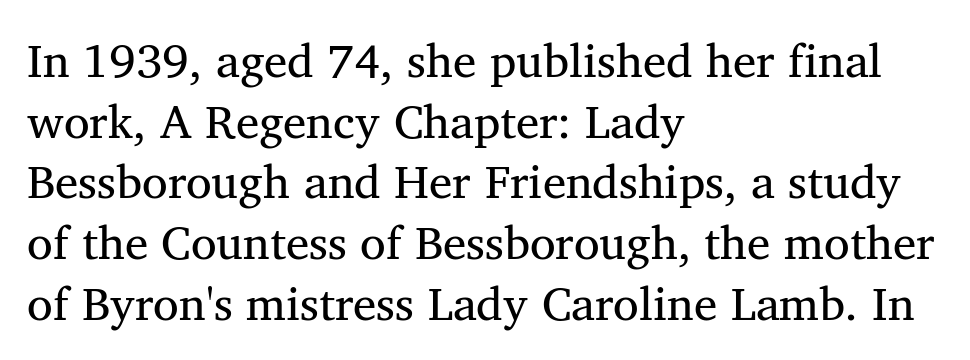
The image shows 47 px regular-weight serif type, upright; set left-aligned, normal line spacing (1.29x), normal letter spacing, not underlined; medium stroke contrast and a medium x-height.
